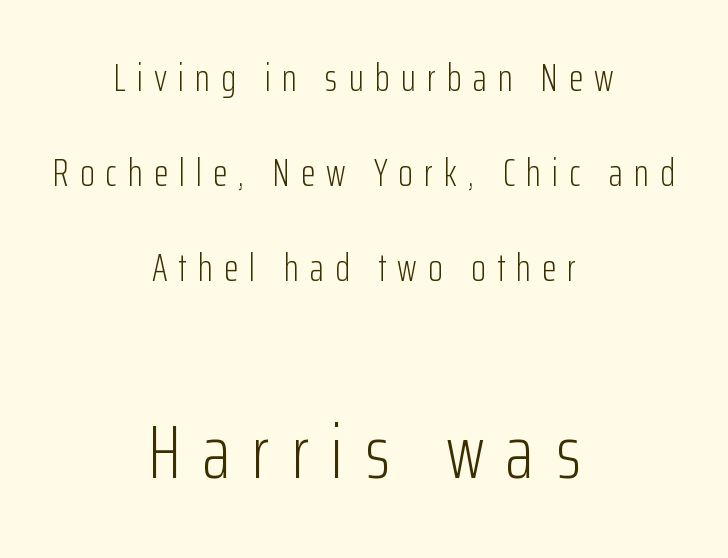
{"serif": "no", "italic": "no", "bold": "no", "weight": "light", "width": "condensed", "stroke_contrast": "low", "x_height": "medium", "monospaced": "no", "underline": "no", "align": "center", "line_spacing": "loose", "line_spacing_ratio": 2.5, "letter_spacing": "wide", "letter_spacing_em": 0.29, "larger_block": "second", "size_ratio": 1.97, "glyph_px": 75}
